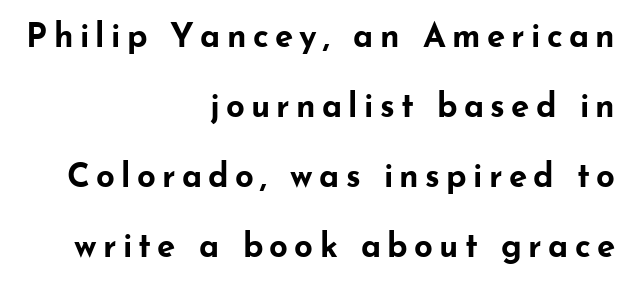
{"serif": "no", "italic": "no", "bold": "yes", "weight": "bold", "width": "wide", "stroke_contrast": "low", "x_height": "small", "monospaced": "no", "underline": "no", "align": "right", "line_spacing": "loose", "line_spacing_ratio": 2.12, "glyph_px": 33}
